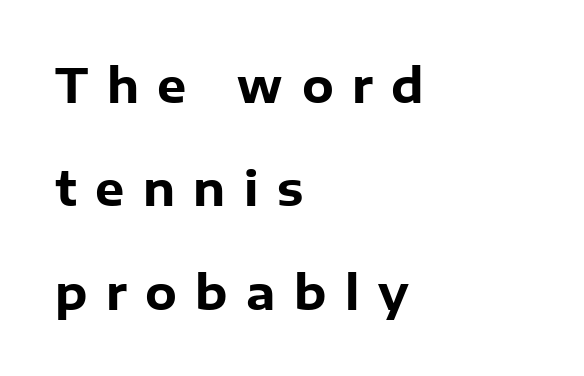
Q: Is the text bold? A: Yes.
Q: Is the text italic (slanted)? A: No, it is upright.
Q: Is the typeface a serif or a sans-serif typeface? A: Sans-serif.
Q: Is the text underlined? A: No.
Q: How is the paragraph aligned? A: Left-aligned.
Q: Is the spacing between letters normal or unusually wide? A: Unusually wide.
Q: Is the spacing between lines tight, normal or loose? A: Loose.
Q: Width (condensed, normal, or wide)? A: Normal.
Q: Stroke contrast? A: Low.
Q: x-height? A: Medium.
Q: Monospaced? A: No.
